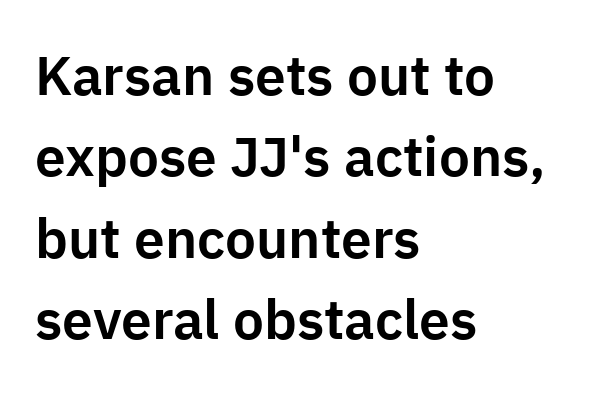
The image shows 55 px sans-serif type, upright; set left-aligned, normal line spacing (1.48x), normal letter spacing, not underlined; low stroke contrast and a medium x-height.
